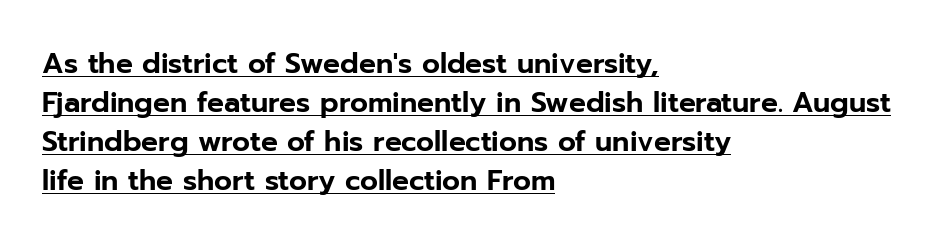
The image shows 28 px sans-serif type, upright; set left-aligned, normal line spacing (1.39x), normal letter spacing, underlined; low stroke contrast and a medium x-height.
